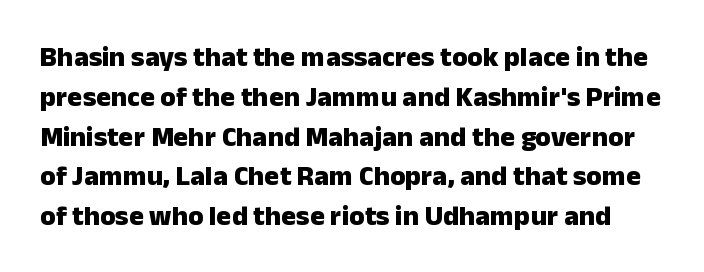
{"serif": "no", "italic": "no", "bold": "yes", "weight": "heavy", "width": "normal", "stroke_contrast": "low", "x_height": "medium", "monospaced": "no", "underline": "no", "line_spacing": "normal", "line_spacing_ratio": 1.42, "letter_spacing": "normal", "letter_spacing_em": 0.0, "glyph_px": 28}
